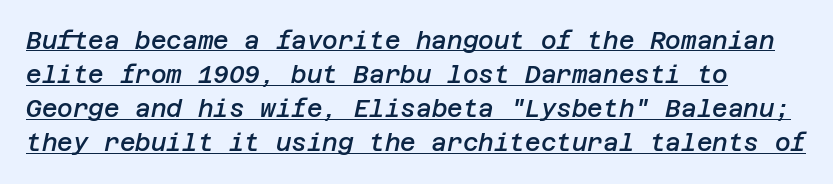
These lines carry some extra weight — a demibold, not a full bold. In terms of leading, this rendering sits right in the middle. Descenders here cross a horizontal rule under the line. These lines stack with their left ends in a neat column.
